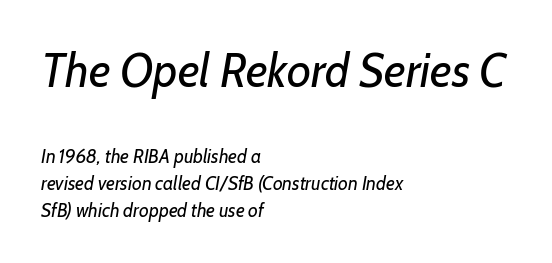
This layout puts the oversized block above and the modest block below. Vertical spacing — default. The foot of each line stays bare and open. On a weight scale, this lands at 450 or below. Spacing verdict: proportional, widths tailored to each character.
